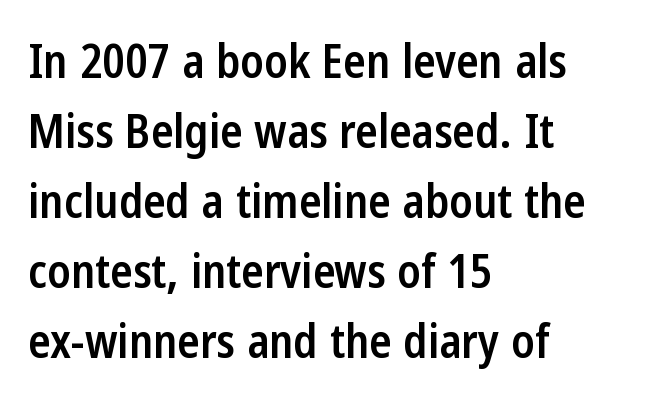
Examine the stroke ends and you'll find no serifs. Its strokes are somewhat broadened, the hallmark of semibold type. The rows are spaced the way most documents space them. Ascenders rise straight up at ninety degrees.
